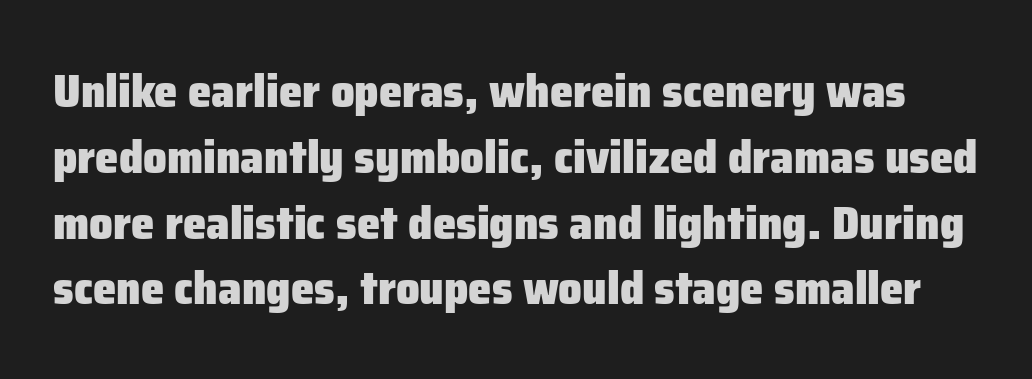
{"serif": "no", "italic": "no", "bold": "yes", "weight": "heavy", "width": "normal", "stroke_contrast": "low", "x_height": "medium", "monospaced": "no", "underline": "no", "line_spacing": "normal", "line_spacing_ratio": 1.4, "letter_spacing": "normal", "letter_spacing_em": 0.0, "glyph_px": 47}
